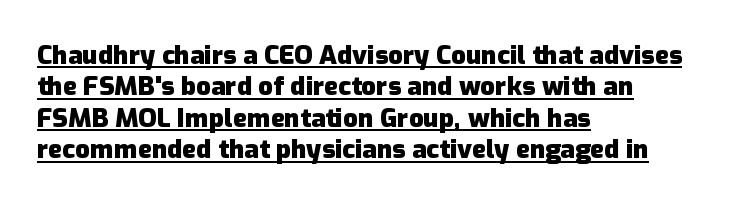
The image shows 26 px bold type, upright; set left-aligned, line spacing 1.21x, normal letter spacing, underlined.
